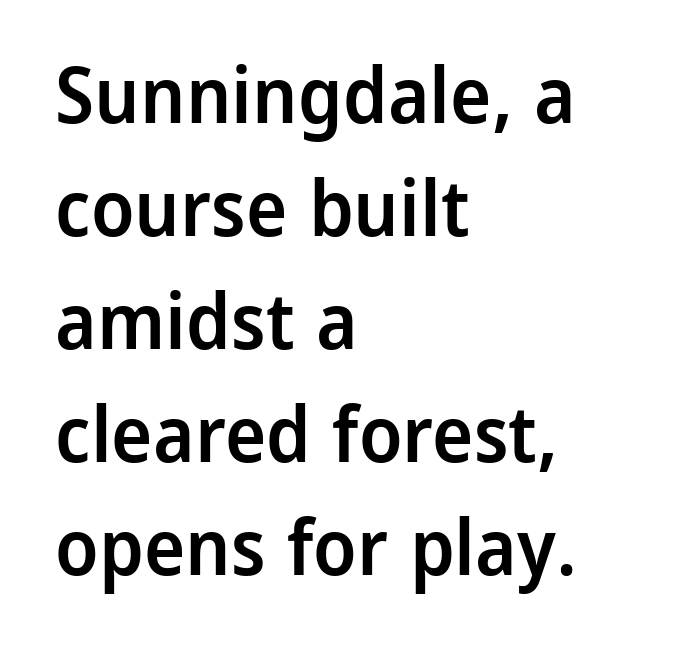
Each letter's strokes conclude bluntly, with no projecting serifs. Is there much room between lines? A standard amount, neither cramped nor airy. Letters rest on an invisible, unmarked baseline. Does extra space separate the letters? No, they use regular spacing.
